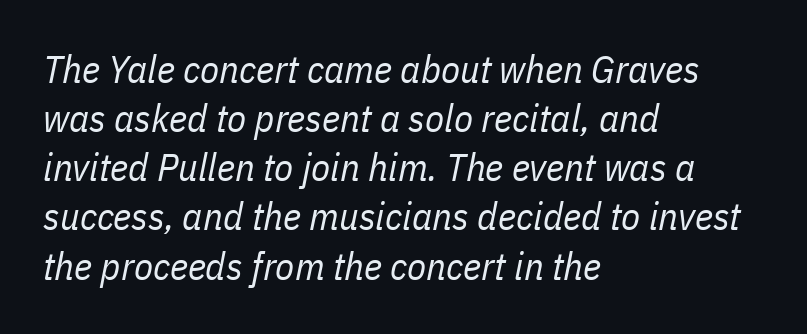
Q: Is the text bold? A: No.
Q: Is the text italic (slanted)? A: Yes, it leans right by about 11 degrees.
Q: Is the text underlined? A: No.
Q: How is the paragraph aligned? A: Left-aligned.
Q: Is the spacing between letters normal or unusually wide? A: Normal.
Q: Is the spacing between lines tight, normal or loose? A: Normal.
Q: Width (condensed, normal, or wide)? A: Condensed.
Q: Stroke contrast? A: Low.
Q: x-height? A: Medium.
Q: Monospaced? A: No.
